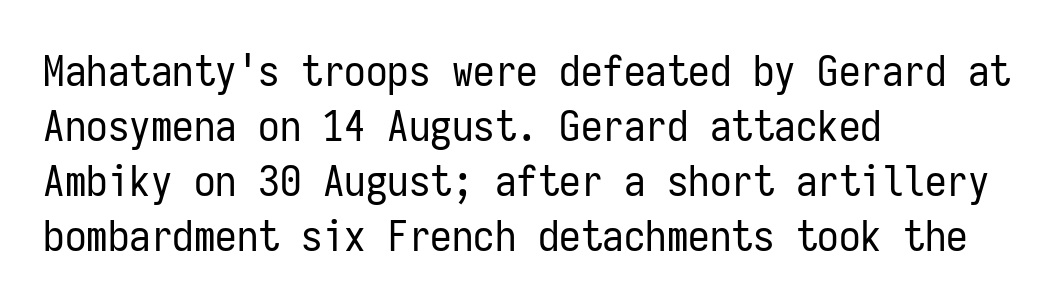
The image shows 43 px regular-weight, condensed sans-serif type, upright, monospaced; set left-aligned, normal line spacing (1.28x), normal letter spacing, not underlined; low stroke contrast and a medium x-height.
